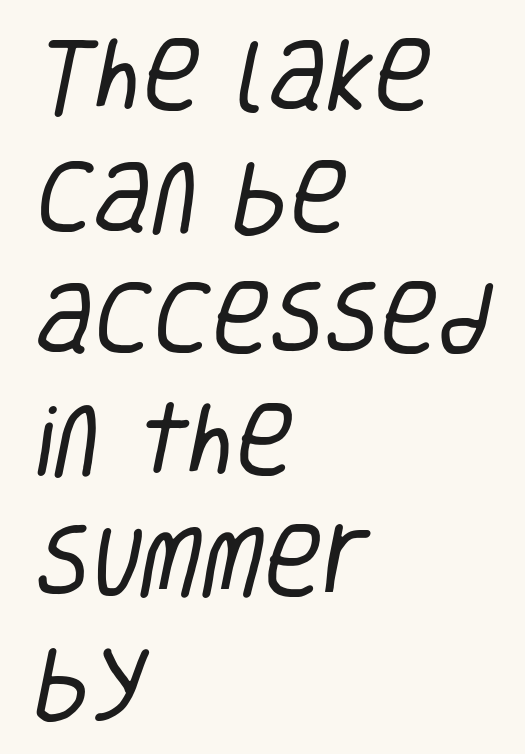
{"serif": "no", "bold": "no", "weight": "regular", "width": "condensed", "stroke_contrast": "low", "x_height": "large", "monospaced": "no", "underline": "no", "align": "left", "line_spacing": "normal", "line_spacing_ratio": 1.52, "letter_spacing": "normal", "letter_spacing_em": 0.0, "glyph_px": 80}
